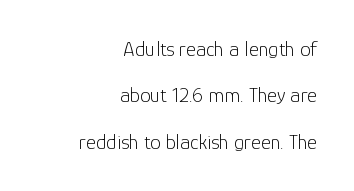
{"italic": "no", "bold": "no", "underline": "no", "align": "right", "line_spacing": "loose", "line_spacing_ratio": 2.21, "letter_spacing": "normal", "letter_spacing_em": 0.0, "glyph_px": 21}
